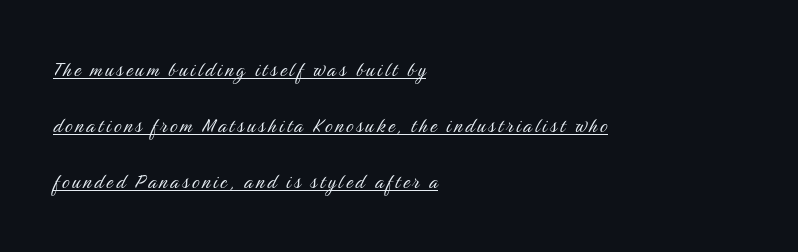
Q: Is the text bold? A: No.
Q: Is the text italic (slanted)? A: Yes.
Q: Is the text underlined? A: Yes.
Q: How is the paragraph aligned? A: Left-aligned.
Q: Is the spacing between lines tight, normal or loose? A: Loose.
